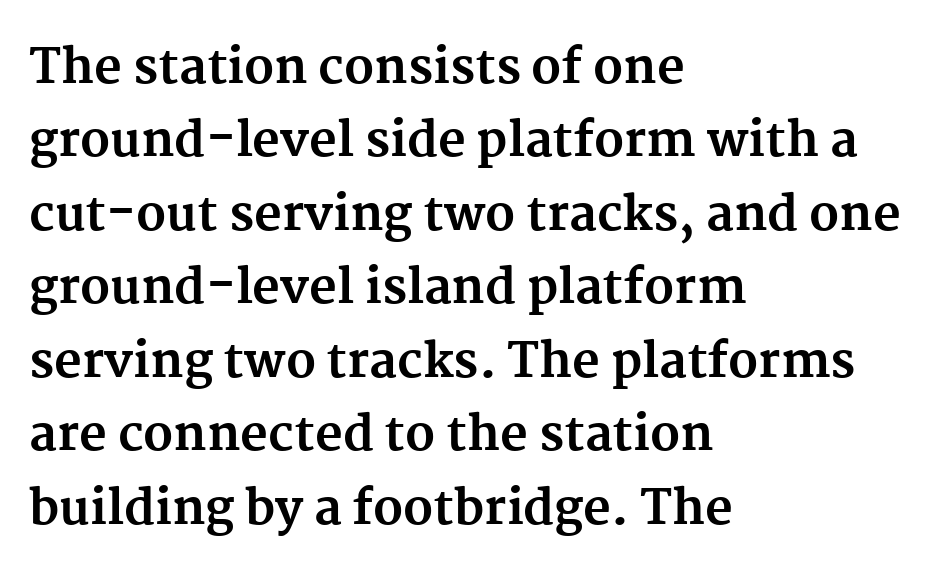
Q: Is the text bold? A: Yes.
Q: Is the text italic (slanted)? A: No, it is upright.
Q: Is the typeface a serif or a sans-serif typeface? A: Serif.
Q: Is the text underlined? A: No.
Q: How is the paragraph aligned? A: Left-aligned.
Q: Is the spacing between letters normal or unusually wide? A: Normal.
Q: Is the spacing between lines tight, normal or loose? A: Normal.
Q: Width (condensed, normal, or wide)? A: Normal.
Q: Stroke contrast? A: Medium.
Q: x-height? A: Medium.
Q: Monospaced? A: No.
